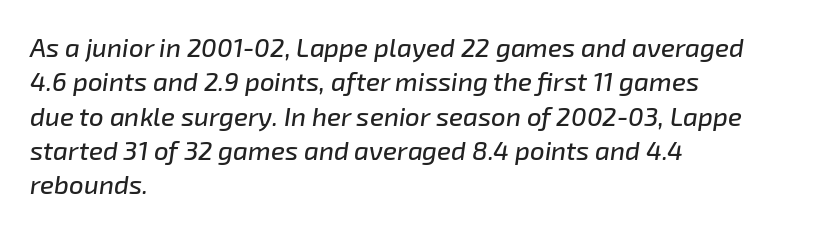
The image shows 26 px text type, italic (leaning right); set left-aligned, normal line spacing (1.32x), normal letter spacing, not underlined.
